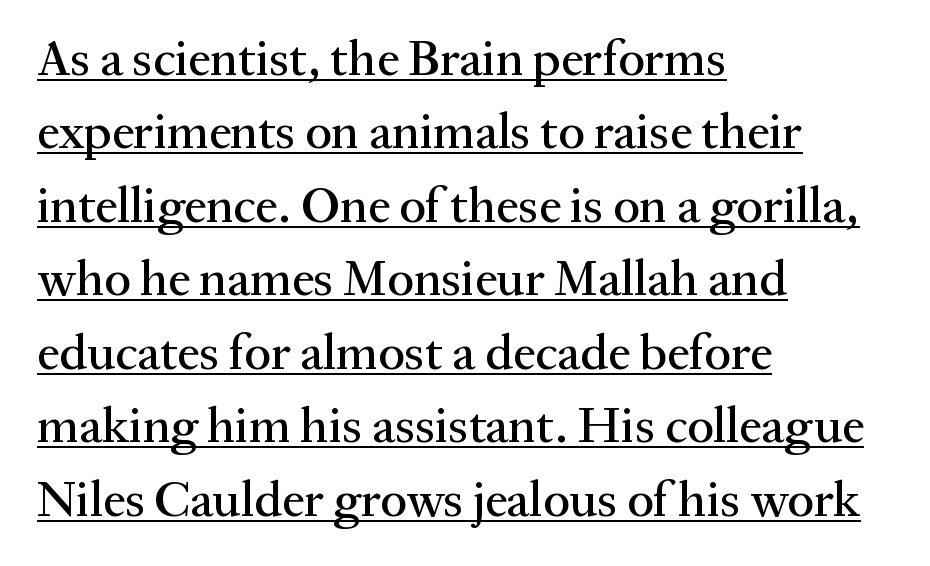
The rendering uses the underline text-decoration. Standard letterfit; no display-style spreading of the glyphs. The lines sit at an ordinary, default distance from one another. These lines are set flush left with a ragged right edge. You could not count columns in this text — the font is proportionally spaced. Does the lettering tilt? It doesn't — this is upright.
